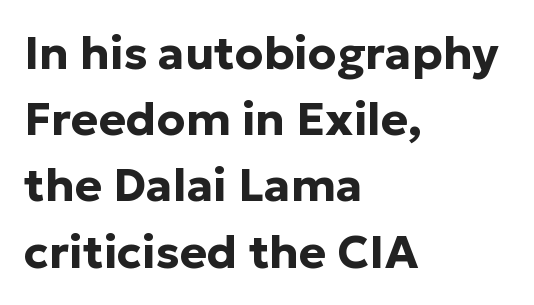
{"serif": "no", "italic": "no", "bold": "yes", "weight": "bold", "width": "normal", "stroke_contrast": "low", "x_height": "medium", "monospaced": "no", "underline": "no", "align": "left", "line_spacing": "normal", "line_spacing_ratio": 1.44, "letter_spacing": "normal", "letter_spacing_em": 0.0, "glyph_px": 46}
